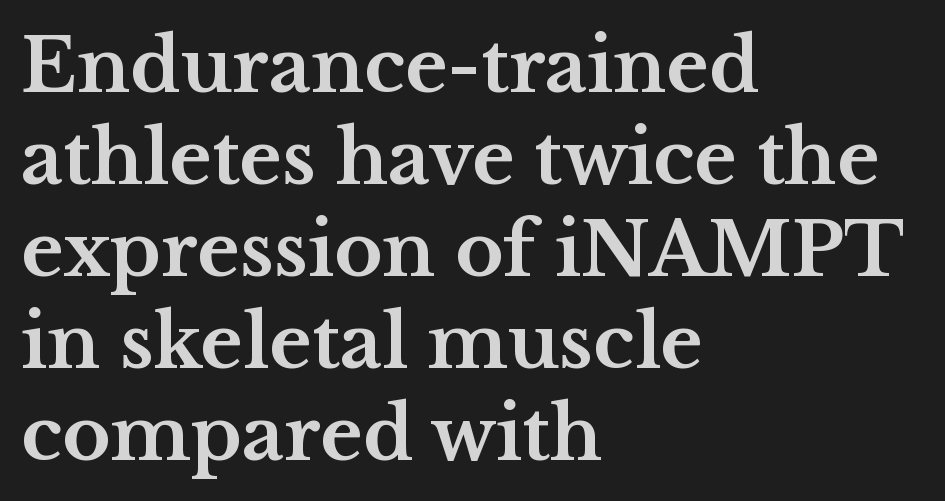
Q: Is the text bold? A: Yes.
Q: Is the text italic (slanted)? A: No, it is upright.
Q: Is the typeface a serif or a sans-serif typeface? A: Serif.
Q: Is the text underlined? A: No.
Q: How is the paragraph aligned? A: Left-aligned.
Q: Is the spacing between letters normal or unusually wide? A: Normal.
Q: Is the spacing between lines tight, normal or loose? A: Normal.
Q: Width (condensed, normal, or wide)? A: Wide.
Q: Stroke contrast? A: Medium.
Q: x-height? A: Medium.
Q: Monospaced? A: No.
